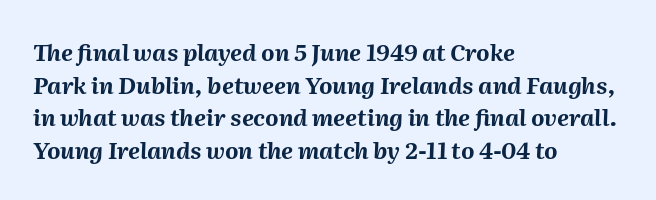
The image shows 23 px bold type, italic (leaning right); set left-aligned, normal line spacing (1.42x), normal letter spacing, not underlined.
